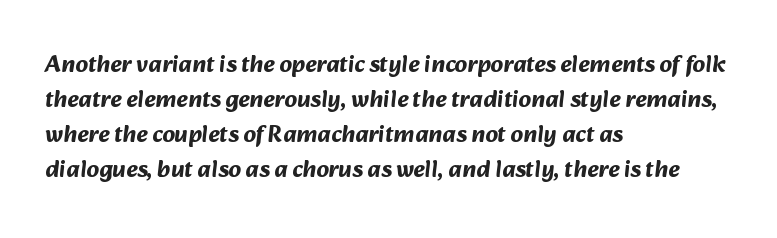
The image shows 24 px bold type; set left-aligned, normal line spacing (1.46x), normal letter spacing, not underlined.
